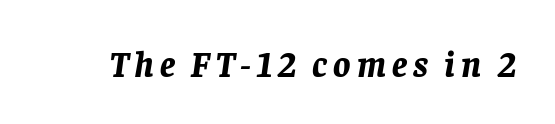
{"italic": "yes", "lean": "right", "slant_degrees": 8, "bold": "yes", "weight": "bold", "width": "normal", "stroke_contrast": "low", "x_height": "large", "monospaced": "no", "underline": "no", "glyph_px": 36}
